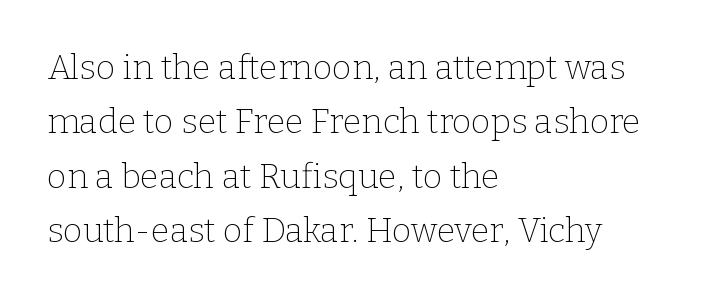
Horizontally, the lines are justified to the leading edge only. You could not count columns in this text — the font is proportionally spaced. Nothing unusual about the tracking: characters are spaced as the font intends. Rows of type keep a routine distance in the vertical direction. It's the straight-up-and-down kind of type.
